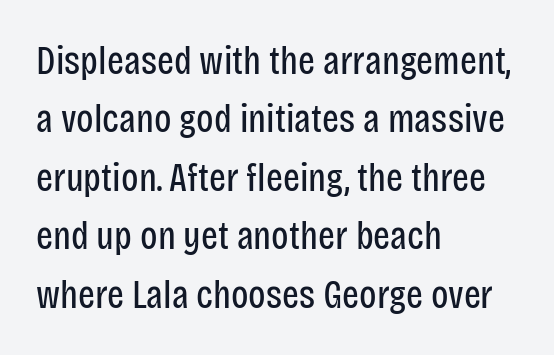
The image shows 40 px regular-weight, condensed sans-serif type, upright; set left-aligned, normal line spacing (1.46x), normal letter spacing, not underlined; low stroke contrast and a large x-height.
